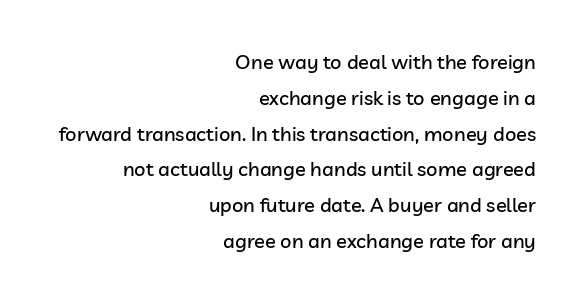
Caption: multi-line text, flush right, ragged left. The letterforms sit shoulder to shoulder at normal distance. The area under the type is left untouched. Italic? Not at all — the glyphs are vertical.
